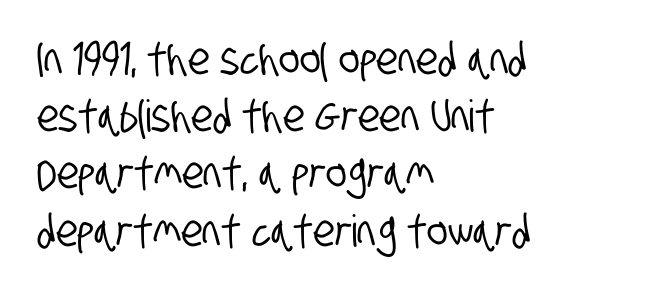
The type family on display is of the sans-serif kind. Observe the ordinary spacing: letters are neighbours, not strangers. The leading is moderate, giving the passage an even texture. Lines of text with bare space underneath. This sample is left-justified, so line endings fall wherever the words run out. This sample has the flowing, uneven cadence of proportional lettering.
